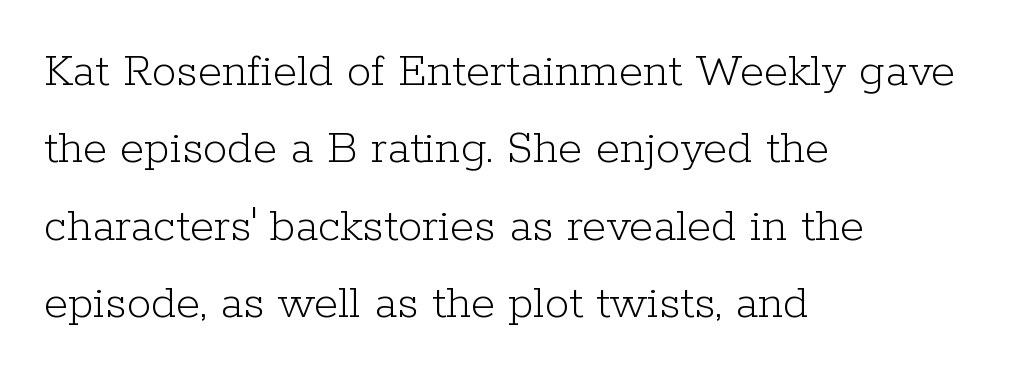
Reading down the block, your eye returns to a fixed left position each line. Note the varied advance widths — an 'i' is clearly narrower than an 'm'. The foot of each line stays bare and open. The line-height multiplier appears to be the usual default. Tall strokes in this sample are plumb rather than angled.
